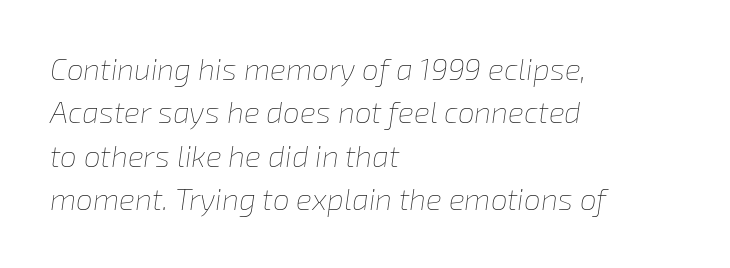
{"italic": "yes", "lean": "right", "slant_degrees": 8, "bold": "no", "weight": "thin", "width": "normal", "stroke_contrast": "low", "x_height": "medium", "monospaced": "no", "underline": "no", "align": "left", "line_spacing": "normal", "line_spacing_ratio": 1.45, "letter_spacing": "normal", "letter_spacing_em": 0.0, "glyph_px": 30}
